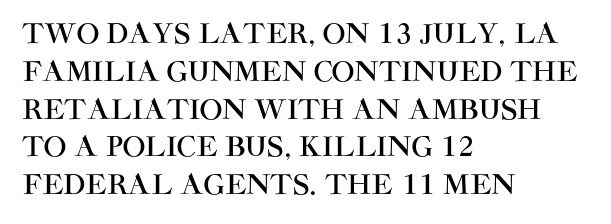
{"italic": "no", "underline": "no", "align": "left", "line_spacing": "normal", "line_spacing_ratio": 1.4, "letter_spacing": "normal", "letter_spacing_em": 0.0, "glyph_px": 27}
